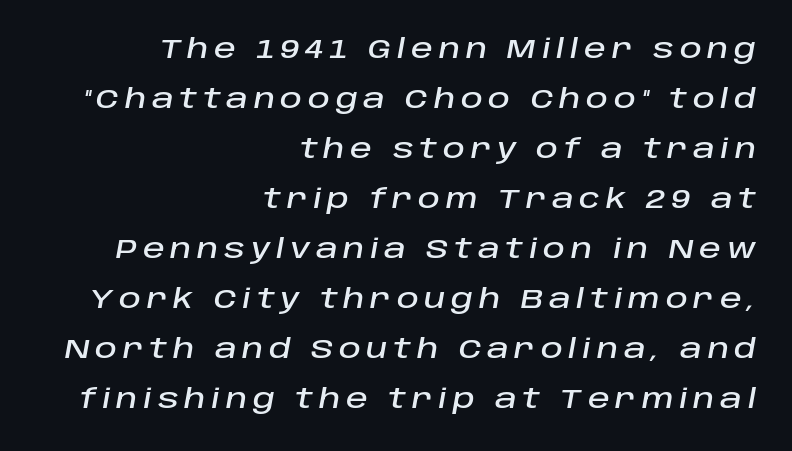
The image shows 27 px text type, italic (leaning right); set right-aligned, line spacing 1.85x, unusually wide letter spacing (+0.21 em), not underlined.
